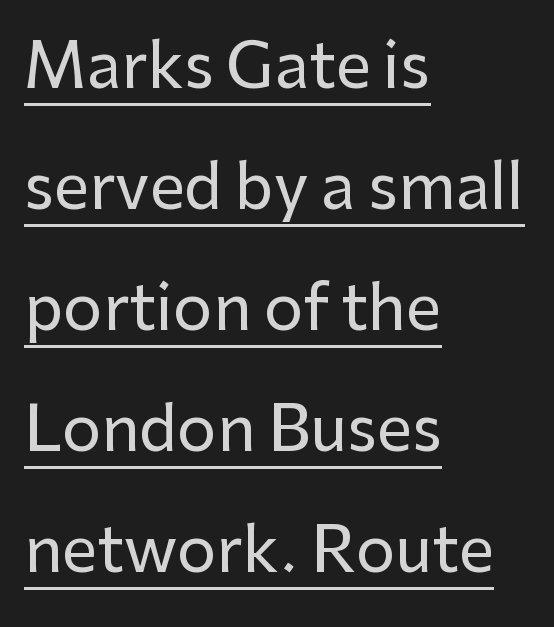
The image shows 62 px sans-serif type, upright; set left-aligned, loose line spacing (1.95x), normal letter spacing, underlined; low stroke contrast and a medium x-height.
